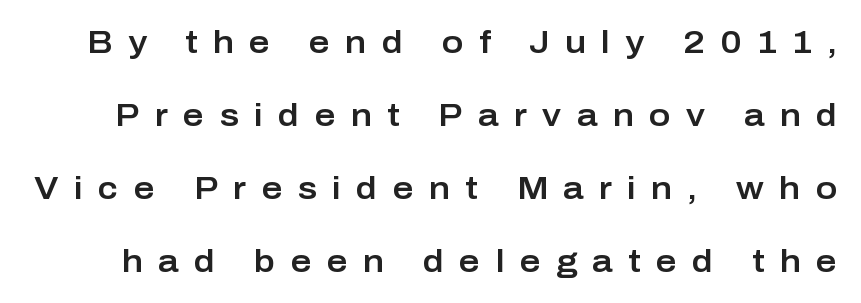
{"serif": "no", "italic": "no", "width": "normal", "stroke_contrast": "low", "x_height": "medium", "monospaced": "no", "underline": "no", "line_spacing": "loose", "line_spacing_ratio": 2.28, "letter_spacing": "wide", "letter_spacing_em": 0.48, "glyph_px": 32}
